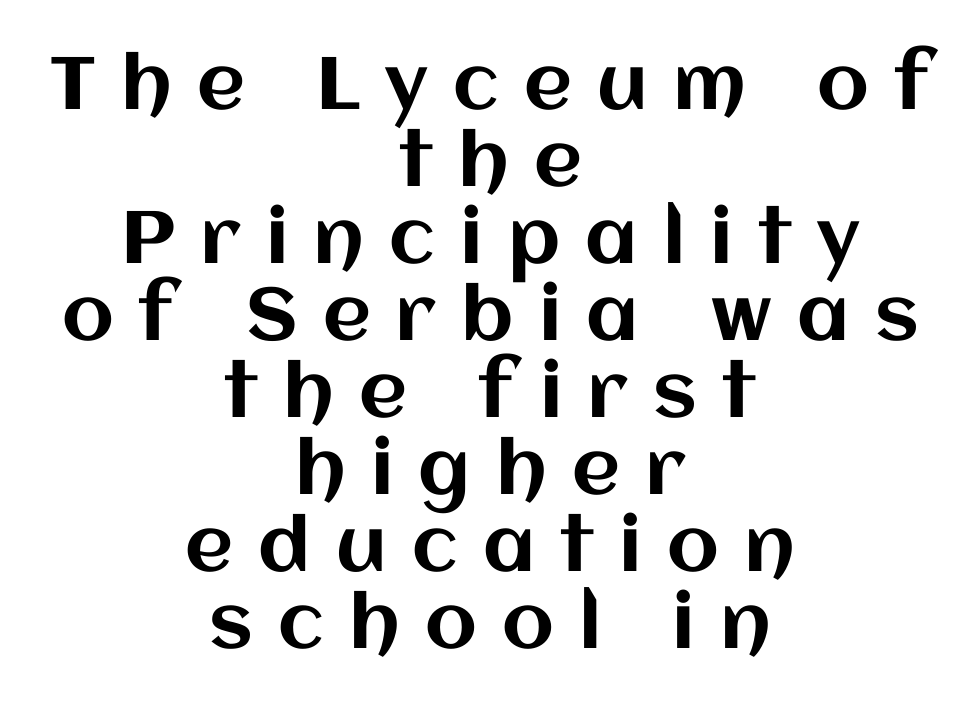
{"italic": "no", "width": "normal", "stroke_contrast": "medium", "x_height": "large", "monospaced": "no", "underline": "no", "align": "center", "line_spacing": "tight", "line_spacing_ratio": 1.04, "letter_spacing": "wide", "letter_spacing_em": 0.34, "glyph_px": 74}
